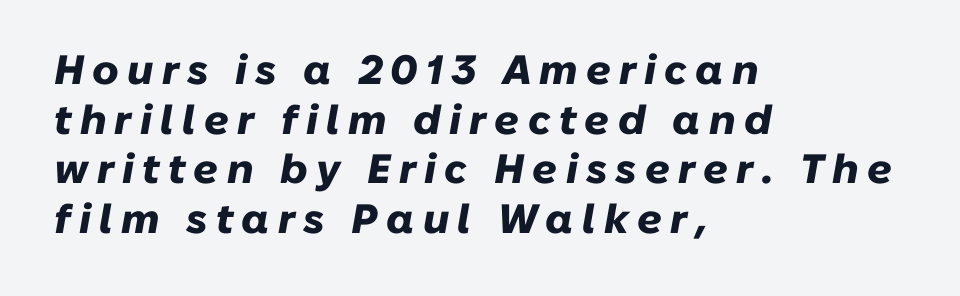
Q: Is the text bold? A: Yes.
Q: Is the text italic (slanted)? A: Yes, it leans right by about 10 degrees.
Q: Is the text underlined? A: No.
Q: How is the paragraph aligned? A: Left-aligned.
Q: Is the spacing between letters normal or unusually wide? A: Unusually wide.
Q: Width (condensed, normal, or wide)? A: Normal.
Q: Stroke contrast? A: Low.
Q: x-height? A: Medium.
Q: Monospaced? A: No.
